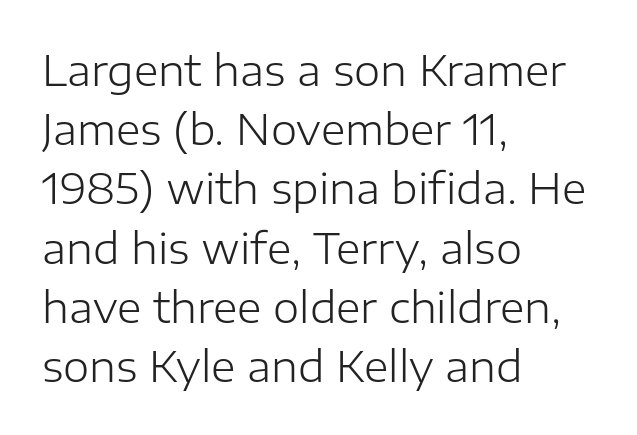
The image shows 42 px light sans-serif type, upright; set left-aligned, normal line spacing (1.41x), normal letter spacing, not underlined; low stroke contrast and a medium x-height.
